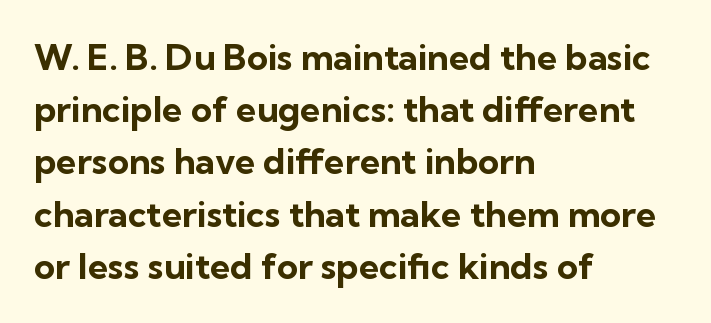
The image shows 36 px bold sans-serif type, upright; set left-aligned, normal line spacing (1.45x), normal letter spacing, not underlined; low stroke contrast and a medium x-height.
